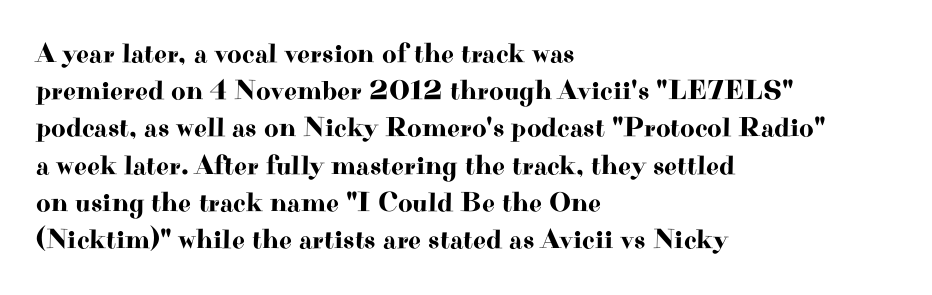
The image shows 28 px wide serif type, upright; set left-aligned, normal line spacing (1.33x), normal letter spacing, not underlined; high stroke contrast and a small x-height.
